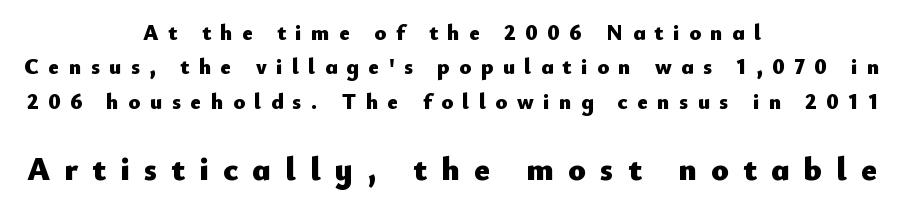
The letters are bold, with thick, heavy strokes. It's the straight-up-and-down kind of type. The paragraph has two soft edges and a firm central axis. The lower block of text is set noticeably larger than the block above it.
